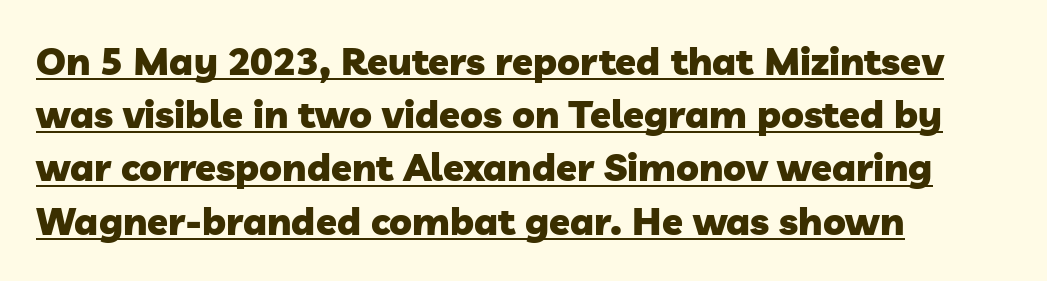
Normally led — the rows are evenly, conventionally spaced. The rendering anchors every line to the left-hand side. In terms of letterform style, serifs are entirely absent. The letters sit at their default tracking, neither squeezed nor spread.
